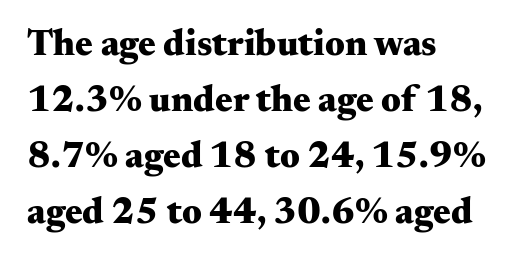
The image shows 37 px heavy, wide serif type, upright; set left-aligned, normal line spacing (1.51x), normal letter spacing, not underlined; medium stroke contrast and a small x-height.
